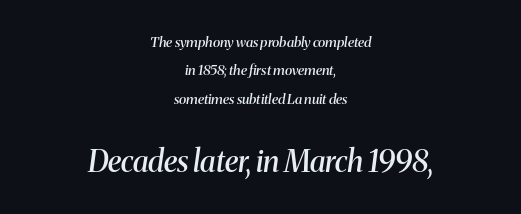
Q: Is the text bold? A: Semi-bold.
Q: Is the text italic (slanted)? A: Yes, it leans right by about 8 degrees.
Q: Is the typeface a serif or a sans-serif typeface? A: Serif.
Q: Is the text underlined? A: No.
Q: How is the paragraph aligned? A: Centered.
Q: Is the spacing between letters normal or unusually wide? A: Normal.
Q: Is the spacing between lines tight, normal or loose? A: Loose.
Q: Which block of text is set in a larger size, the first (top) or the second (bottom)? A: The second (bottom) one.
Q: Width (condensed, normal, or wide)? A: Normal.
Q: Stroke contrast? A: Medium.
Q: x-height? A: Medium.
Q: Monospaced? A: No.
